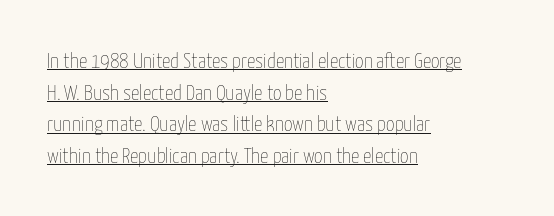
{"italic": "no", "bold": "no", "underline": "yes", "align": "left", "line_spacing": "normal", "line_spacing_ratio": 1.51, "letter_spacing": "normal", "letter_spacing_em": 0.0, "glyph_px": 21}
